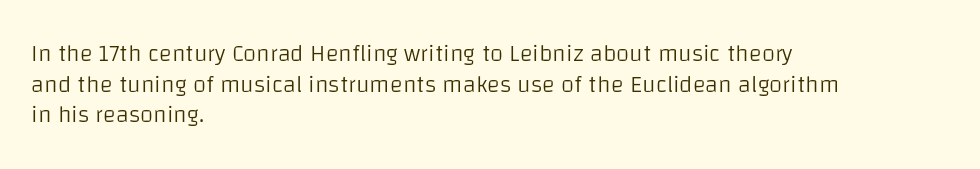
Q: Is the text bold? A: No.
Q: Is the text italic (slanted)? A: No, it is upright.
Q: Is the text underlined? A: No.
Q: How is the paragraph aligned? A: Left-aligned.
Q: Is the spacing between letters normal or unusually wide? A: Normal.
Q: Is the spacing between lines tight, normal or loose? A: Normal.
